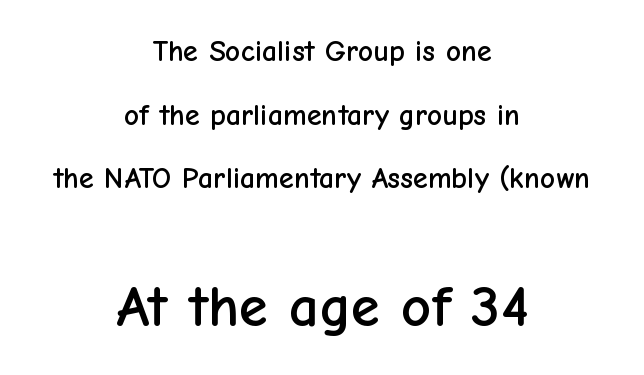
Q: Is the text italic (slanted)? A: No, it is upright.
Q: Is the typeface a serif or a sans-serif typeface? A: Sans-serif.
Q: Is the text underlined? A: No.
Q: How is the paragraph aligned? A: Centered.
Q: Is the spacing between letters normal or unusually wide? A: Normal.
Q: Is the spacing between lines tight, normal or loose? A: Loose.
Q: Which block of text is set in a larger size, the first (top) or the second (bottom)? A: The second (bottom) one.
Q: Width (condensed, normal, or wide)? A: Normal.
Q: Stroke contrast? A: Low.
Q: x-height? A: Medium.
Q: Monospaced? A: No.
